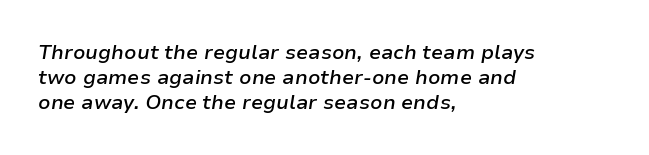
Tall strokes in this sample are angled rather than plumb. Nobody drew a line under any word here. The type is set solid horizontally, with unmodified tracking. Which margin do the lines hug? The left one — the right edge is uneven. In terms of weight, the rendering is demibold, just under bold.
